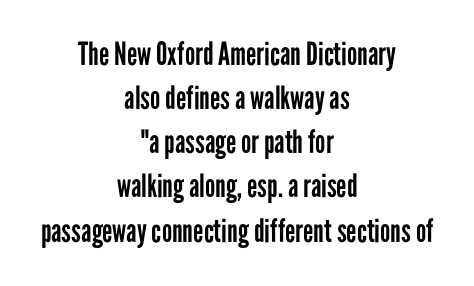
Q: Is the text bold? A: No.
Q: Is the text italic (slanted)? A: No, it is upright.
Q: Is the typeface a serif or a sans-serif typeface? A: Sans-serif.
Q: Is the text underlined? A: No.
Q: How is the paragraph aligned? A: Centered.
Q: Is the spacing between letters normal or unusually wide? A: Normal.
Q: Is the spacing between lines tight, normal or loose? A: Normal.
Q: Width (condensed, normal, or wide)? A: Condensed.
Q: Stroke contrast? A: Low.
Q: x-height? A: Medium.
Q: Monospaced? A: No.
